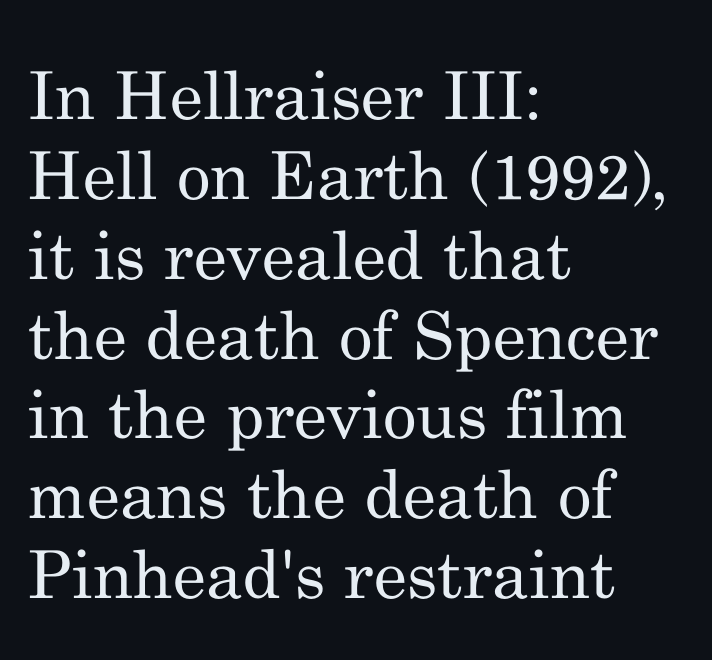
Q: Is the text bold? A: No.
Q: Is the text italic (slanted)? A: No, it is upright.
Q: Is the typeface a serif or a sans-serif typeface? A: Serif.
Q: Is the text underlined? A: No.
Q: How is the paragraph aligned? A: Left-aligned.
Q: Is the spacing between letters normal or unusually wide? A: Normal.
Q: Width (condensed, normal, or wide)? A: Normal.
Q: Stroke contrast? A: Medium.
Q: x-height? A: Small.
Q: Monospaced? A: No.
